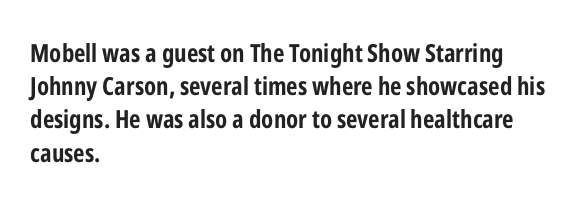
One-word summary of the alignment: left. Compared with an ordinary text face, these strokes are far heavier — a full bold. Interline gaps are of average width in this sample. Letter spacing: default. The baseline area is clear. The letters stand upright; this is a roman face.
